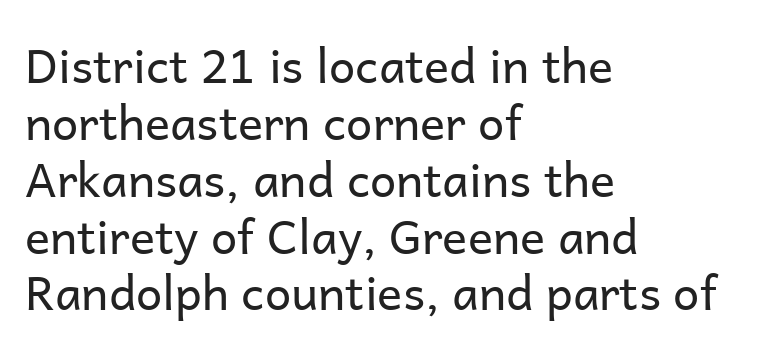
Q: Is the text bold? A: No.
Q: Is the text italic (slanted)? A: No, it is upright.
Q: Is the typeface a serif or a sans-serif typeface? A: Sans-serif.
Q: Is the text underlined? A: No.
Q: How is the paragraph aligned? A: Left-aligned.
Q: Is the spacing between letters normal or unusually wide? A: Normal.
Q: Width (condensed, normal, or wide)? A: Normal.
Q: Stroke contrast? A: Low.
Q: x-height? A: Medium.
Q: Monospaced? A: No.
